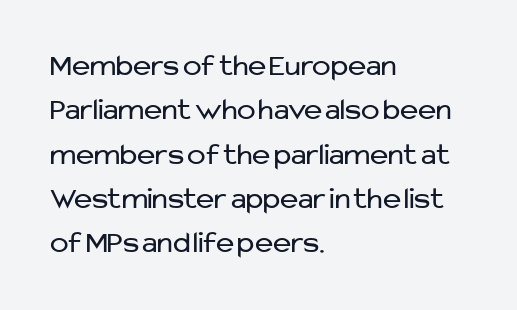
{"serif": "no", "italic": "no", "bold": "no", "weight": "regular", "width": "normal", "stroke_contrast": "low", "x_height": "medium", "monospaced": "no", "underline": "no", "align": "left", "line_spacing": "normal", "line_spacing_ratio": 1.43, "letter_spacing": "normal", "letter_spacing_em": 0.0, "glyph_px": 31}
